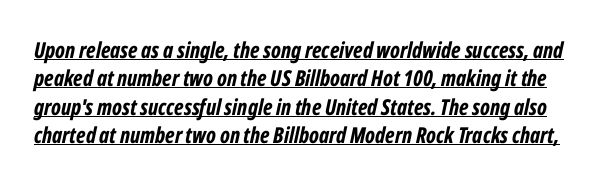
Q: Is the text bold? A: Yes.
Q: Is the text italic (slanted)? A: Yes, it leans right by about 12 degrees.
Q: Is the text underlined? A: Yes.
Q: Is the spacing between letters normal or unusually wide? A: Normal.
Q: Is the spacing between lines tight, normal or loose? A: Normal.
